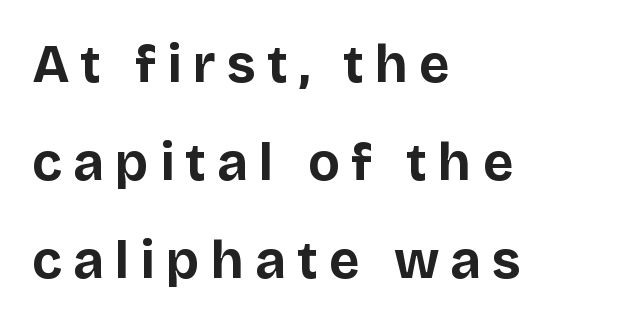
Tall strokes in this sample are plumb rather than angled. These lines are rendered in a variable-pitch font. A typesetter would call this heavily tracked-out type. Rule under the text: the space is simply empty. Reading down the block, your eye returns to a fixed left position each line.
